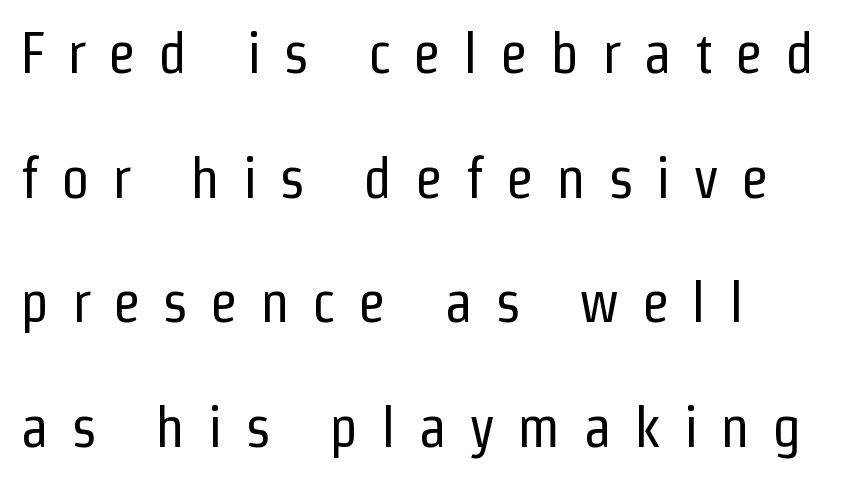
Q: Is the text bold? A: No.
Q: Is the text italic (slanted)? A: No, it is upright.
Q: Is the typeface a serif or a sans-serif typeface? A: Sans-serif.
Q: Is the text underlined? A: No.
Q: Is the spacing between letters normal or unusually wide? A: Unusually wide.
Q: Is the spacing between lines tight, normal or loose? A: Loose.
Q: Width (condensed, normal, or wide)? A: Condensed.
Q: Stroke contrast? A: Low.
Q: x-height? A: Medium.
Q: Monospaced? A: No.
